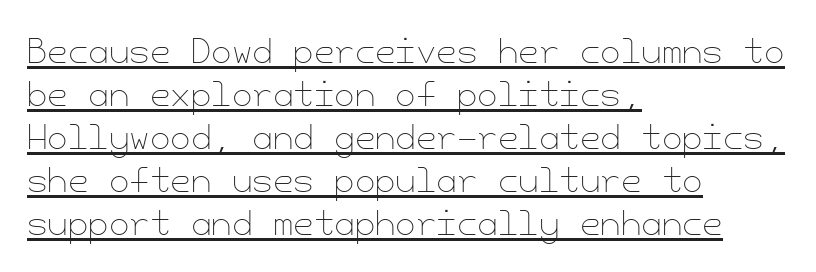
Q: Is the text bold? A: No.
Q: Is the text italic (slanted)? A: No, it is upright.
Q: Is the text underlined? A: Yes.
Q: How is the paragraph aligned? A: Left-aligned.
Q: Is the spacing between letters normal or unusually wide? A: Normal.
Q: Is the spacing between lines tight, normal or loose? A: Normal.
Q: Width (condensed, normal, or wide)? A: Normal.
Q: Stroke contrast? A: Low.
Q: x-height? A: Small.
